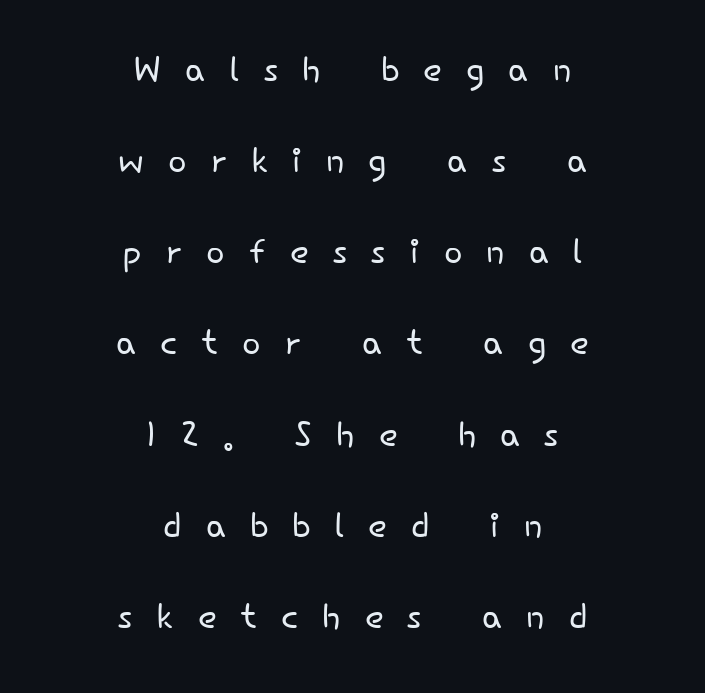
{"serif": "no", "italic": "no", "bold": "no", "weight": "light", "width": "normal", "stroke_contrast": "low", "x_height": "small", "monospaced": "no", "underline": "no", "align": "center", "line_spacing_ratio": 1.86, "letter_spacing": "wide", "letter_spacing_em": 0.49, "glyph_px": 49}
